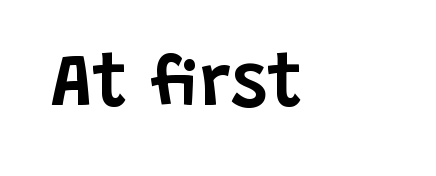
Type without underlining. The characters display no serif detailing; their extremities are plain. The rendering keeps characters at their native spacing. A typesetter would call this proportional, since set widths differ per character. Designer's note — italics off, roman on.
